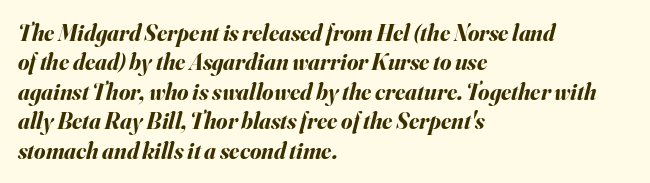
{"italic": "yes", "lean": "right", "slant_degrees": 16, "bold": "yes", "underline": "no", "align": "left", "line_spacing": "normal", "line_spacing_ratio": 1.28, "letter_spacing": "normal", "letter_spacing_em": 0.0, "glyph_px": 23}
